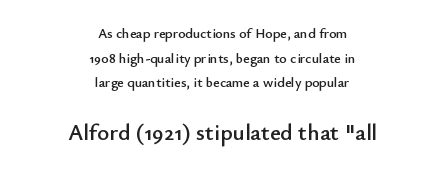
{"italic": "no", "underline": "no", "align": "center", "line_spacing_ratio": 1.76, "letter_spacing": "normal", "letter_spacing_em": 0.0, "larger_block": "second", "size_ratio": 1.64, "glyph_px": 23}
